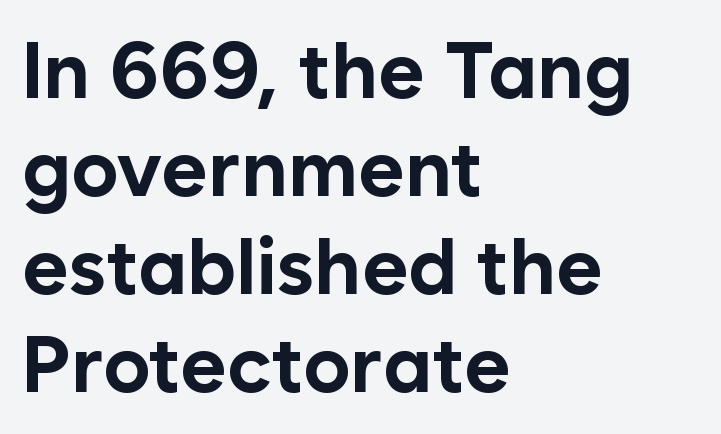
The horizontal fit of the characters is conventional and even. The strip under each line holds only bare page. The typesetting leans heavy: a genuine bold. Note: no serifs on the glyphs. Italic: no, the glyphs are upright roman.
